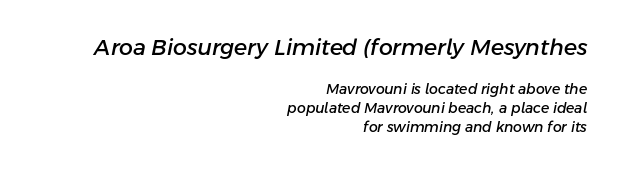
Q: Is the text italic (slanted)? A: Yes, it leans right by about 11 degrees.
Q: Is the text underlined? A: No.
Q: How is the paragraph aligned? A: Right-aligned.
Q: Is the spacing between letters normal or unusually wide? A: Normal.
Q: Is the spacing between lines tight, normal or loose? A: Normal.
Q: Which block of text is set in a larger size, the first (top) or the second (bottom)? A: The first (top) one.
